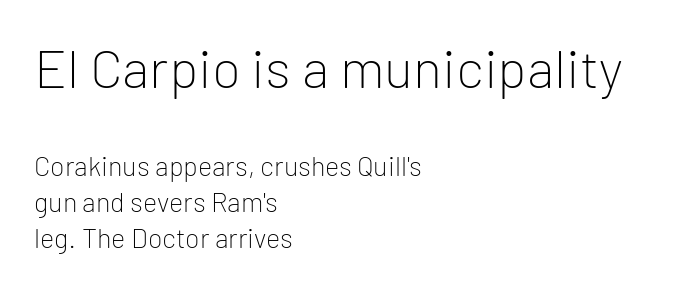
Quick note: underline off. The rows are spaced the way most documents space them. You can tell from the bare stems that sans-serif type was used. Do the letters lean? They stand straight.
